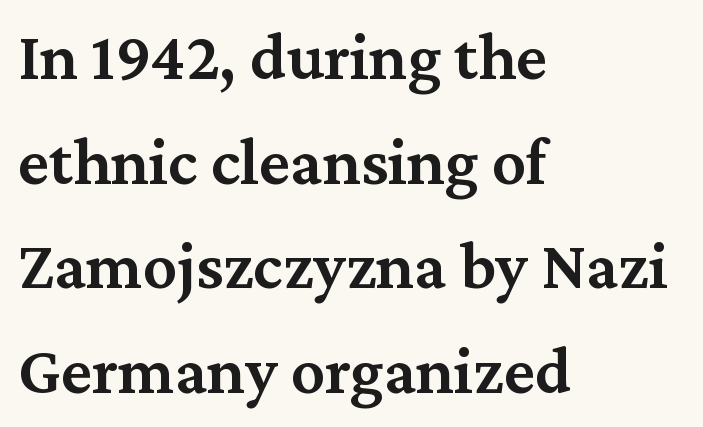
{"serif": "yes", "italic": "no", "bold": "semi", "weight": "semibold", "width": "normal", "stroke_contrast": "medium", "x_height": "medium", "monospaced": "no", "underline": "no", "align": "left", "line_spacing": "normal", "line_spacing_ratio": 1.54, "letter_spacing": "normal", "letter_spacing_em": 0.0, "glyph_px": 68}
